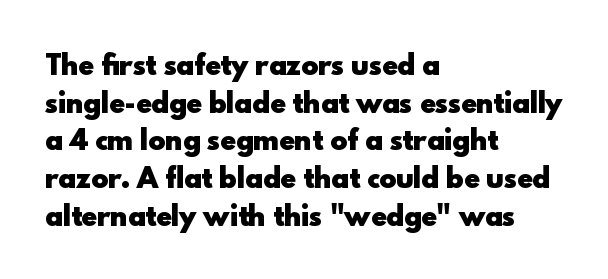
On the weight axis this lands at bold, roughly 700. Words float on clear page, feet unadorned. Interline gaps are of average width in this sample. The rendering keeps characters at their native spacing. In terms of posture, this sample is upright.
